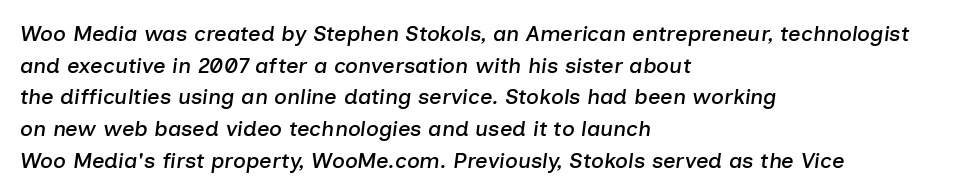
The passage shown stacks its lines at a standard gap. Between one letter and the next there's only the usual sliver of space. Typeset ragged right — the left edge is the straight one. Slant detected: the letters are inclined. Just letters on the line, the space beneath them empty.
